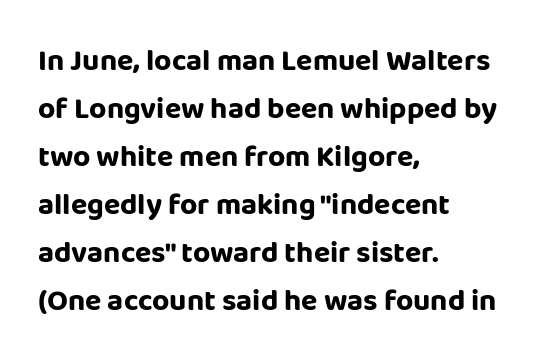
Left-aligned paragraph, ragged on the right. Vertical strokes here are truly vertical. Each glyph is drawn with heavy, bold strokes. Between one letter and the next there's only the usual sliver of space.
